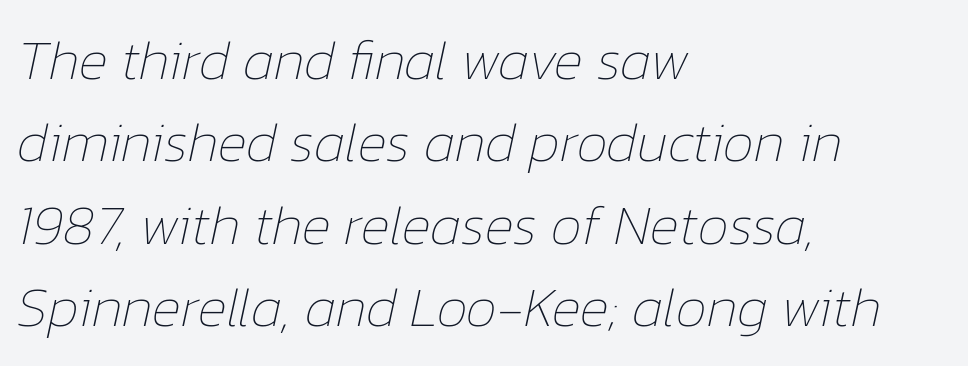
Look at the tracking — it's just the regular setting, nothing added. No heavy texture on the line: the type isn't bold. You could not count columns in this text — the font is proportionally spaced. Type without underlining.
